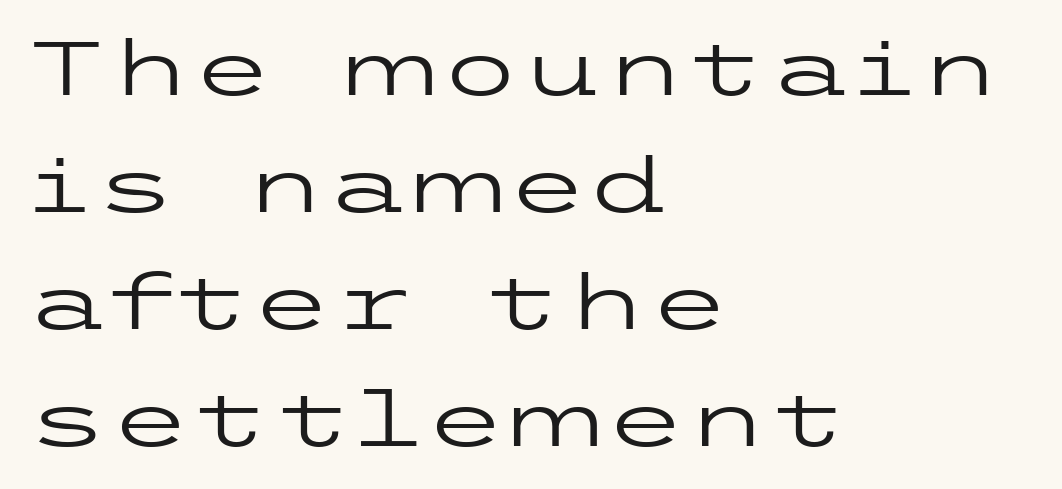
These lines are composed in type without serifs. This is the regular roman posture of the typeface. Typeset ragged right — the left edge is the straight one. Reading down the column, the eye jumps a familiar distance to each next line. A clean baseline with only descenders dipping below it. Glyph-to-glyph distance matches everyday printed text.
